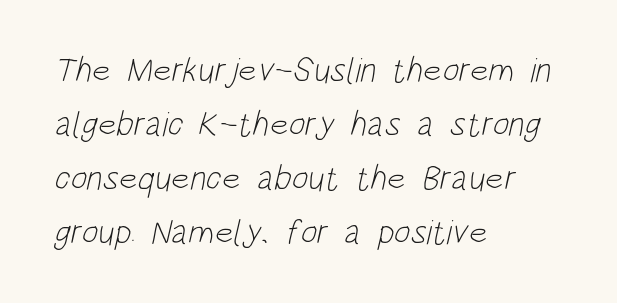
Q: Is the text bold? A: No.
Q: Is the typeface a serif or a sans-serif typeface? A: Sans-serif.
Q: Is the text underlined? A: No.
Q: How is the paragraph aligned? A: Left-aligned.
Q: Is the spacing between letters normal or unusually wide? A: Normal.
Q: Is the spacing between lines tight, normal or loose? A: Normal.
Q: Width (condensed, normal, or wide)? A: Condensed.
Q: Stroke contrast? A: Low.
Q: x-height? A: Large.
Q: Monospaced? A: No.
